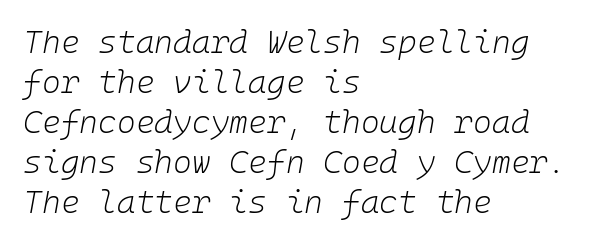
Q: Is the text bold? A: No.
Q: Is the text italic (slanted)? A: Yes, it leans right by about 10 degrees.
Q: Is the text underlined? A: No.
Q: How is the paragraph aligned? A: Left-aligned.
Q: Is the spacing between letters normal or unusually wide? A: Normal.
Q: Is the spacing between lines tight, normal or loose? A: Normal.
Q: Width (condensed, normal, or wide)? A: Normal.
Q: Stroke contrast? A: Low.
Q: x-height? A: Medium.
